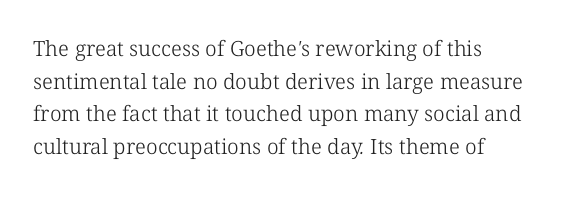
The image shows 21 px text type; set left-aligned, normal line spacing (1.55x), normal letter spacing, not underlined.
